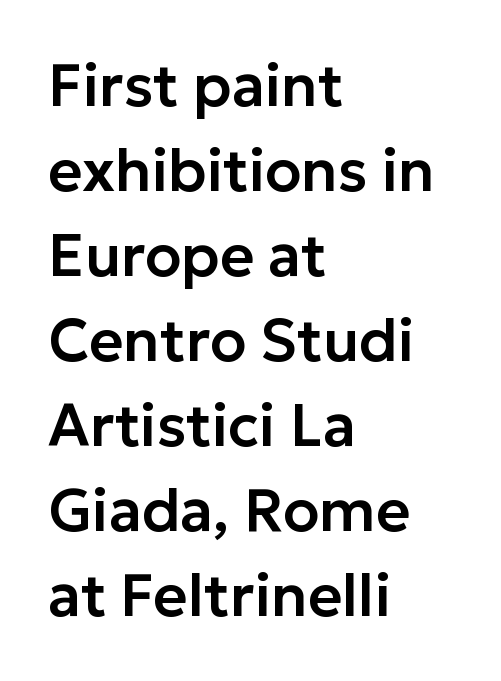
Q: Is the text italic (slanted)? A: No, it is upright.
Q: Is the typeface a serif or a sans-serif typeface? A: Sans-serif.
Q: Is the text underlined? A: No.
Q: How is the paragraph aligned? A: Left-aligned.
Q: Is the spacing between letters normal or unusually wide? A: Normal.
Q: Is the spacing between lines tight, normal or loose? A: Normal.
Q: Width (condensed, normal, or wide)? A: Normal.
Q: Stroke contrast? A: Low.
Q: x-height? A: Medium.
Q: Monospaced? A: No.
